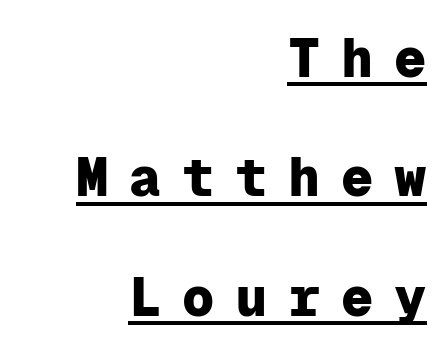
Regarding leading, the lines here are spaced well apart. The text block is weighted toward the right margin, trailing off unevenly leftward. Monospaced: the letters line up in strict vertical columns. You could only call the tracking loose — the letters float apart.
